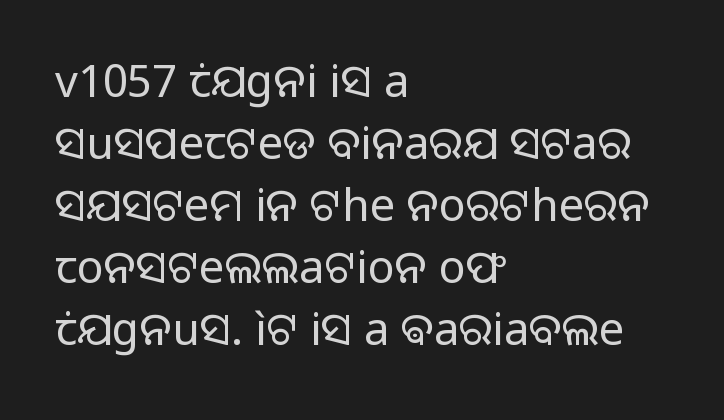
Here the designer chose a conventional face with non-uniform glyph widths. Vertical strokes here are truly vertical. Regular leading. Layout note: lines flush left. Stem width sits at or under what a default text font uses.
